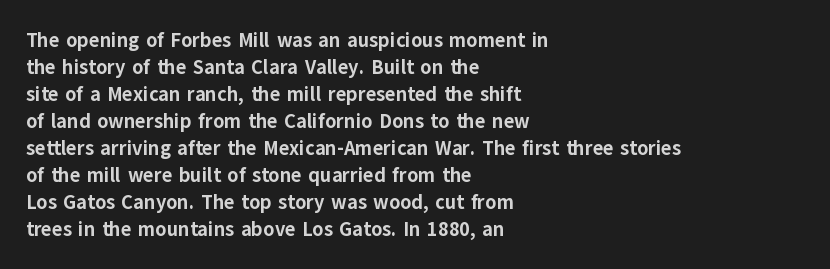
{"italic": "no", "bold": "yes", "underline": "no", "align": "left", "line_spacing": "normal", "line_spacing_ratio": 1.35, "letter_spacing": "normal", "letter_spacing_em": 0.0, "glyph_px": 20}
